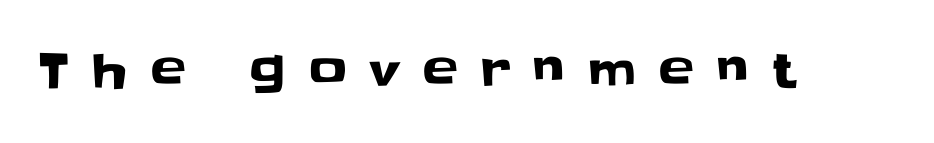
Ascenders rise straight up at ninety degrees. The face used here is rendered with a markedly widened letterfit. The space directly below the letters is spotless. No feet cap the strokes, marking this as sans-serif type. The face used here is proportionally spaced, like ordinary book or web type.
